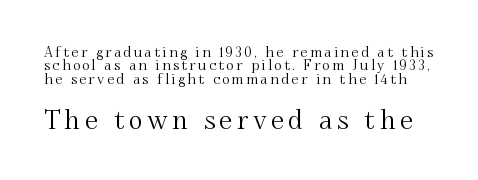
In terms of leading, this rendering errs on the cramped side. Does the lettering tilt? It doesn't — this is upright. Any mark beneath the type? The region is blank. In this sample the second text group is rendered at the bigger scale.
